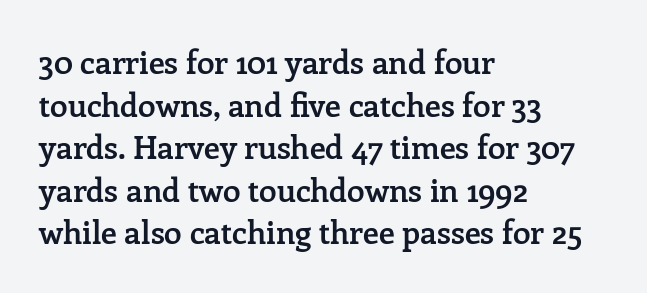
{"serif": "yes", "italic": "no", "bold": "semi", "weight": "semibold", "width": "normal", "stroke_contrast": "low", "x_height": "medium", "monospaced": "no", "underline": "no", "align": "left", "line_spacing": "normal", "line_spacing_ratio": 1.33, "letter_spacing": "normal", "letter_spacing_em": 0.0, "glyph_px": 32}
